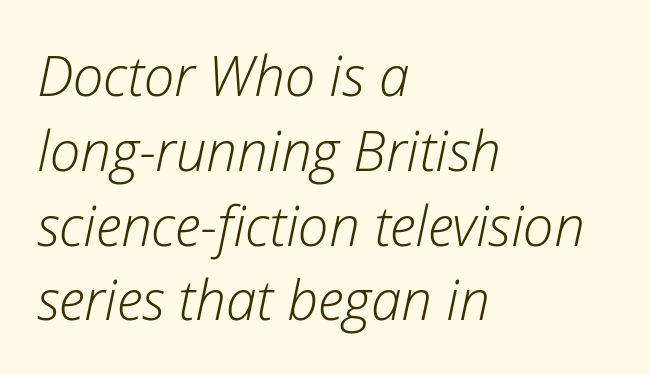
Q: Is the text bold? A: No.
Q: Is the text italic (slanted)? A: Yes, it leans right by about 12 degrees.
Q: Is the text underlined? A: No.
Q: How is the paragraph aligned? A: Left-aligned.
Q: Is the spacing between letters normal or unusually wide? A: Normal.
Q: Is the spacing between lines tight, normal or loose? A: Normal.
Q: Width (condensed, normal, or wide)? A: Normal.
Q: Stroke contrast? A: Low.
Q: x-height? A: Medium.
Q: Monospaced? A: No.
